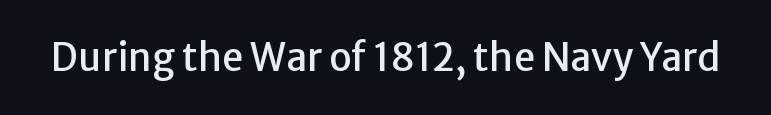
Q: Is the text italic (slanted)? A: No, it is upright.
Q: Is the typeface a serif or a sans-serif typeface? A: Sans-serif.
Q: Is the text underlined? A: No.
Q: Is the spacing between letters normal or unusually wide? A: Normal.
Q: Width (condensed, normal, or wide)? A: Normal.
Q: Stroke contrast? A: Low.
Q: x-height? A: Medium.
Q: Monospaced? A: No.
